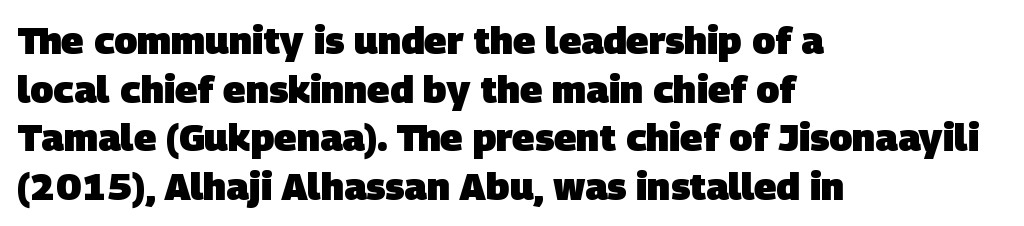
{"serif": "no", "bold": "yes", "weight": "heavy", "width": "normal", "stroke_contrast": "low", "x_height": "large", "monospaced": "no", "underline": "no", "align": "left", "line_spacing": "normal", "line_spacing_ratio": 1.28, "letter_spacing": "normal", "letter_spacing_em": 0.0, "glyph_px": 38}
